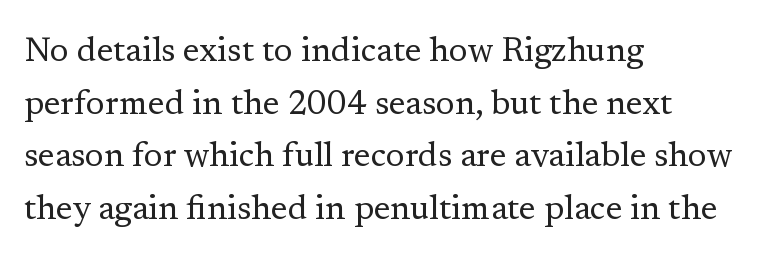
The image shows 34 px regular-weight serif type, upright; set left-aligned, normal line spacing (1.55x), normal letter spacing, not underlined; low stroke contrast and a medium x-height.
